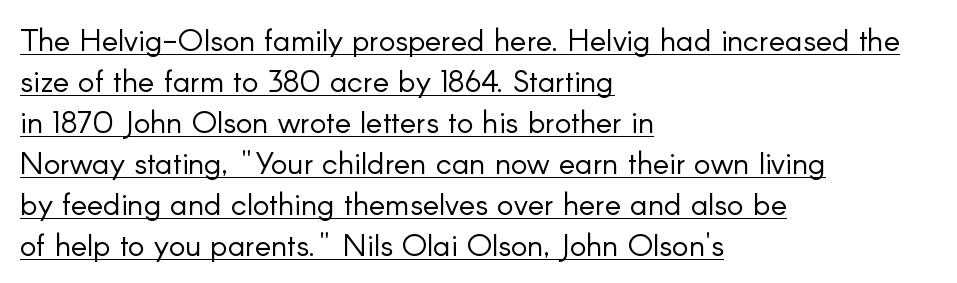
{"serif": "no", "italic": "no", "bold": "no", "weight": "light", "width": "normal", "stroke_contrast": "low", "x_height": "small", "monospaced": "no", "underline": "yes", "align": "left", "line_spacing": "normal", "line_spacing_ratio": 1.32, "letter_spacing": "normal", "letter_spacing_em": 0.0, "glyph_px": 31}
